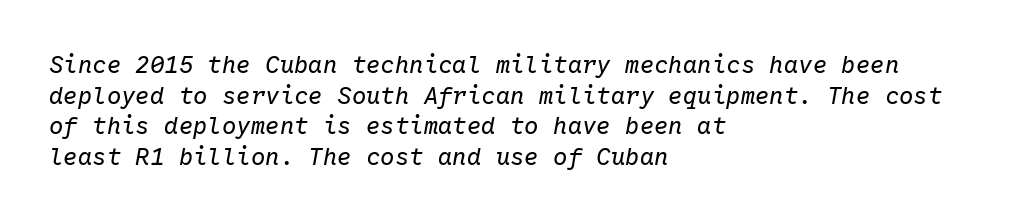
The image shows 24 px text type, italic (leaning right); set left-aligned, normal line spacing (1.28x), normal letter spacing, not underlined.
